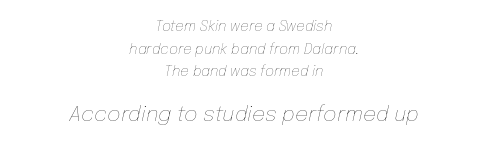
The image shows 21 px text type, italic (leaning right); set centered, normal line spacing (1.62x), normal letter spacing, not underlined; the second (bottom) block is 1.5x larger.
